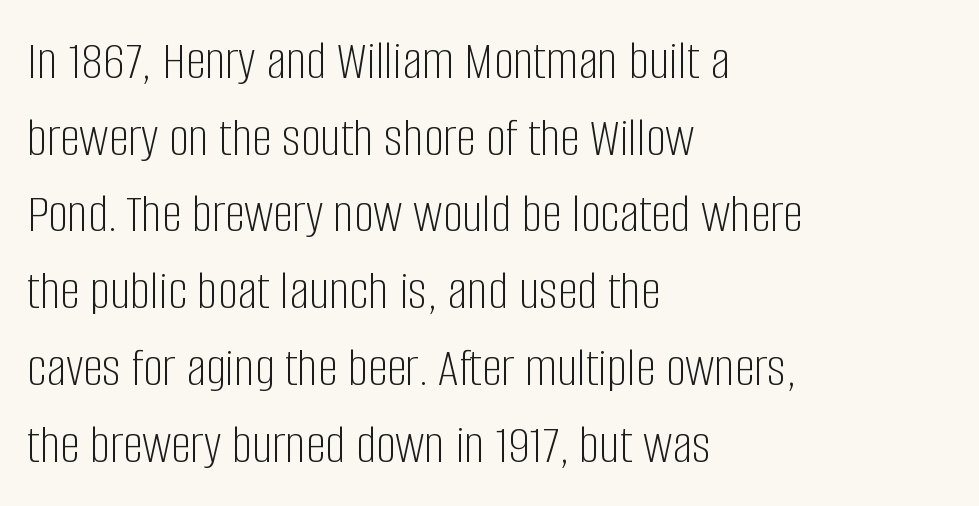
Q: Is the text bold? A: No.
Q: Is the text italic (slanted)? A: No, it is upright.
Q: Is the typeface a serif or a sans-serif typeface? A: Sans-serif.
Q: Is the text underlined? A: No.
Q: How is the paragraph aligned? A: Left-aligned.
Q: Is the spacing between letters normal or unusually wide? A: Normal.
Q: Is the spacing between lines tight, normal or loose? A: Normal.
Q: Width (condensed, normal, or wide)? A: Condensed.
Q: Stroke contrast? A: Low.
Q: x-height? A: Large.
Q: Monospaced? A: No.
